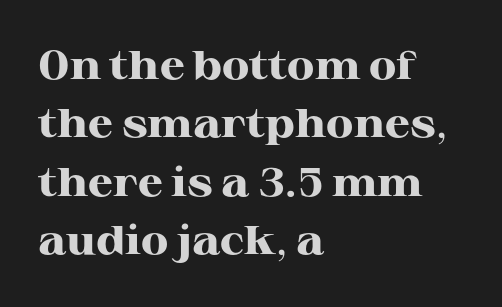
{"serif": "yes", "italic": "no", "bold": "yes", "weight": "heavy", "width": "wide", "stroke_contrast": "high", "x_height": "medium", "monospaced": "no", "underline": "no", "align": "left", "line_spacing": "normal", "line_spacing_ratio": 1.46, "letter_spacing": "normal", "letter_spacing_em": 0.0, "glyph_px": 40}
